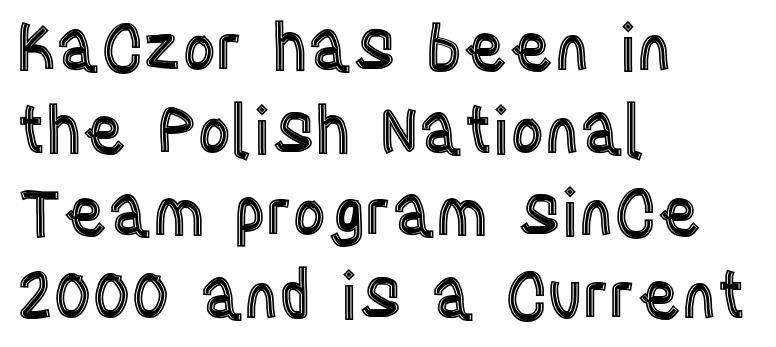
Q: Is the text italic (slanted)? A: No, it is upright.
Q: Is the text underlined? A: No.
Q: How is the paragraph aligned? A: Left-aligned.
Q: Is the spacing between letters normal or unusually wide? A: Normal.
Q: Is the spacing between lines tight, normal or loose? A: Normal.
Q: Width (condensed, normal, or wide)? A: Condensed.
Q: x-height? A: Large.
Q: Monospaced? A: No.
